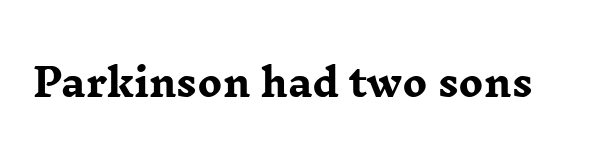
The image shows 37 px heavy, wide serif type, upright; set normal letter spacing, not underlined; low stroke contrast and a medium x-height.
